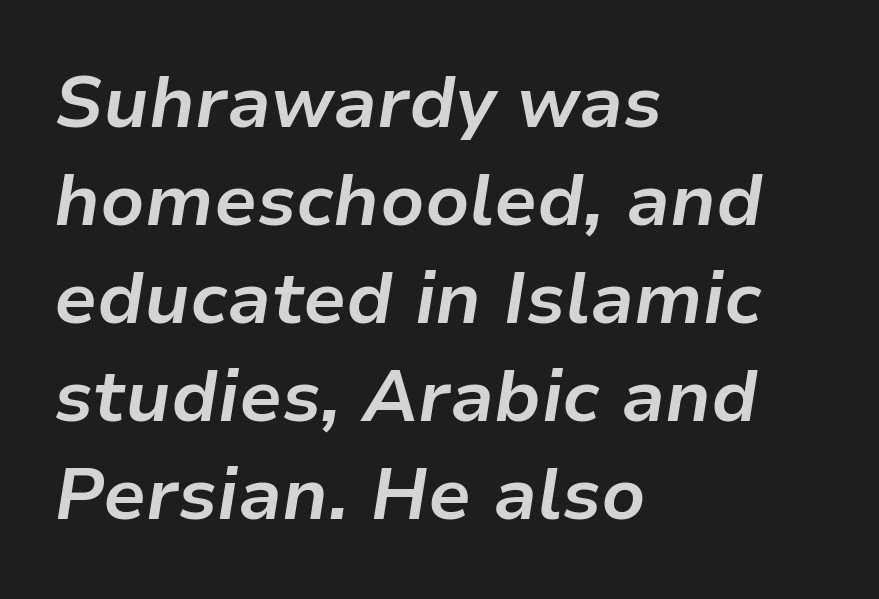
{"italic": "yes", "lean": "right", "slant_degrees": 9, "bold": "yes", "weight": "bold", "width": "normal", "stroke_contrast": "low", "x_height": "medium", "monospaced": "no", "underline": "no", "align": "left", "line_spacing": "normal", "line_spacing_ratio": 1.36, "letter_spacing": "normal", "letter_spacing_em": 0.0, "glyph_px": 72}
